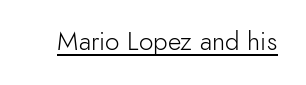
Short note: letters normally spaced. Is this a heavy cut? Hardly; it is regular or lighter. This sample uses an upright cut, with every glyph sitting square on the baseline. Is there an underline? Yes — a line sits under the letters.
